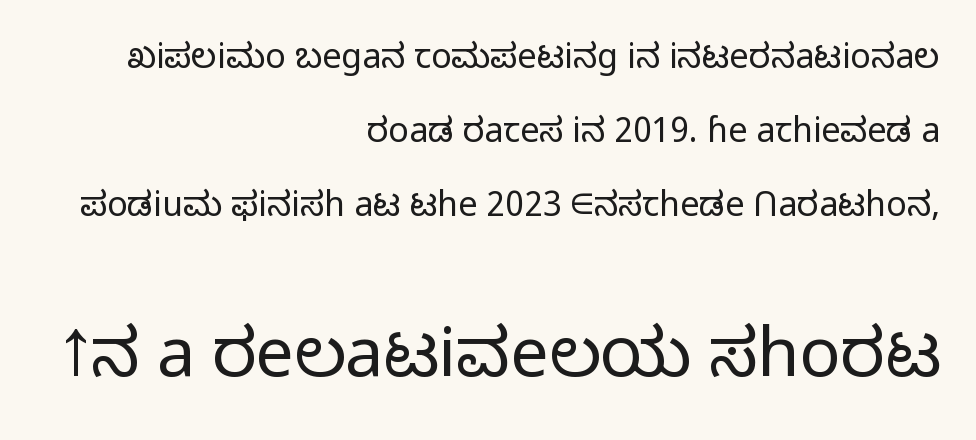
Posture: straight, roman, zero tilt. Leftover space on each line is placed entirely before the opening word. Rows of type keep a wide berth in the vertical direction. Words appear dense and cohesive because spacing is normal. The typeface has the unassuming heft of standard copy or less.
